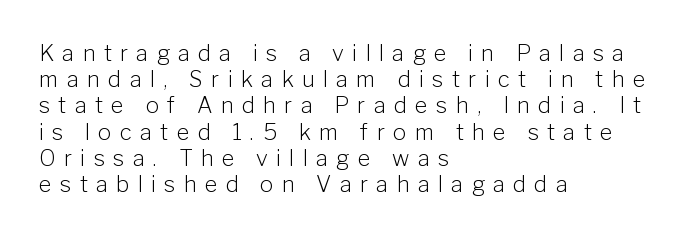
{"italic": "no", "bold": "no", "underline": "no", "align": "left", "line_spacing_ratio": 1.19, "letter_spacing": "wide", "letter_spacing_em": 0.38, "glyph_px": 22}
